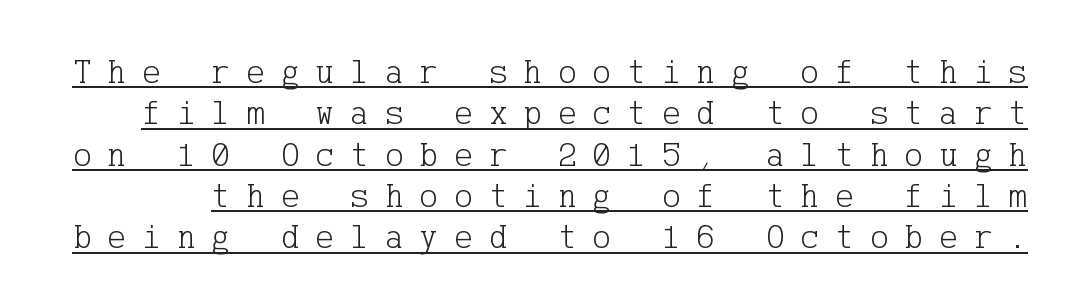
Nothing heavy about these letters — not bold at all. The passage shown is typeset with a serif family. The specimen reads as upright at a glance. The sample's only ornament is a line tracing under the words. Observe the wide spacing: letters keep a clear distance from each other.
